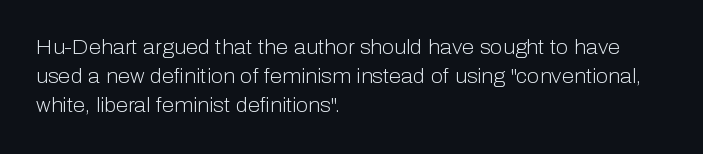
The image shows 20 px text type, upright; set left-aligned, normal line spacing (1.46x), normal letter spacing, not underlined.
